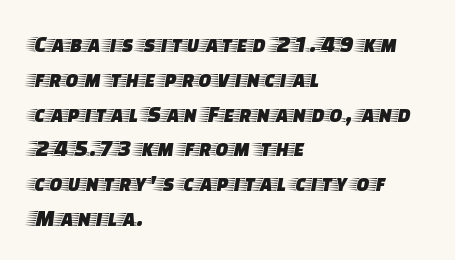
The image shows 24 px text type; set left-aligned, normal line spacing (1.45x), normal letter spacing, not underlined.
